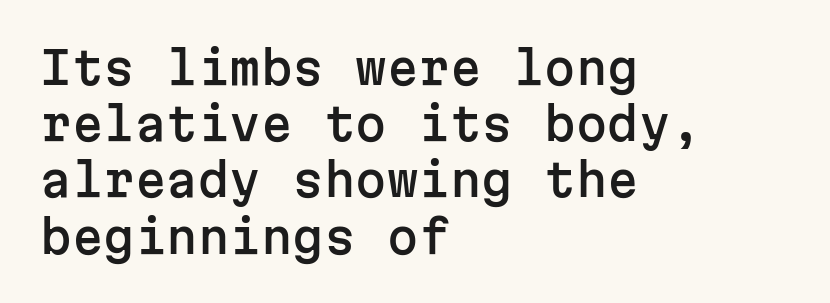
The image shows 45 px sans-serif type, upright, monospaced; set left-aligned, normal line spacing (1.25x), normal letter spacing, not underlined; low stroke contrast and a medium x-height.
